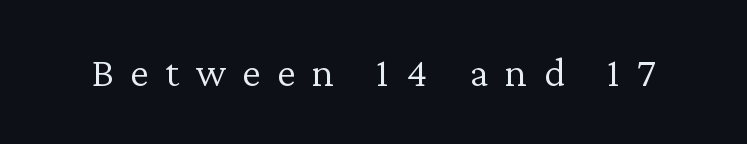
The image shows 42 px light serif type, upright; set unusually wide letter spacing (+0.4 em), not underlined; low stroke contrast and a medium x-height.
